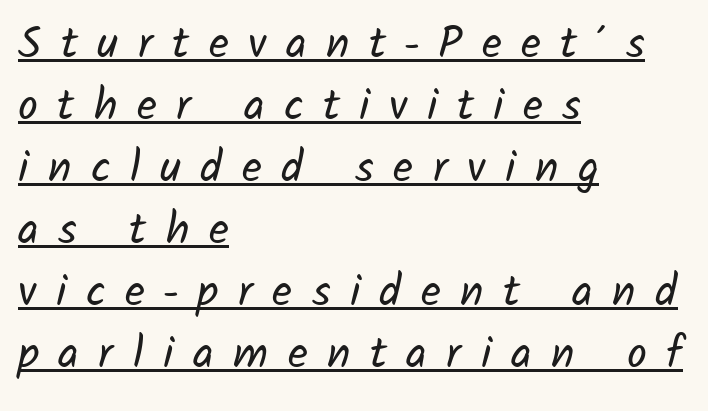
These characters rest on top of a visible drawn line. The horizontal fit of the characters is loose and conspicuously gappy. Horizontal alignment here is leftward, the default for most running prose. Weight: regular or lighter.
